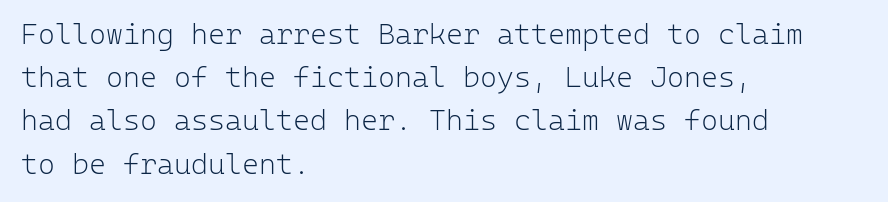
The image shows 29 px light sans-serif type, upright, monospaced; set left-aligned, normal line spacing (1.49x), normal letter spacing, not underlined; low stroke contrast and a medium x-height.
